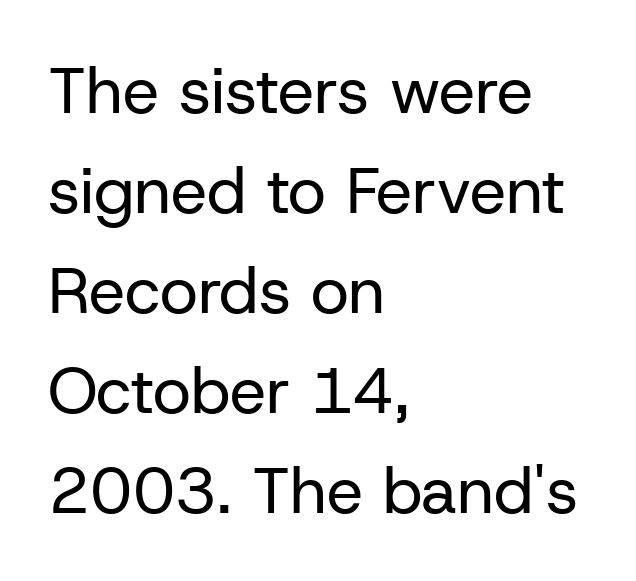
The image shows 65 px regular-weight sans-serif type, upright; set left-aligned, normal line spacing (1.54x), normal letter spacing, not underlined; low stroke contrast and a medium x-height.
